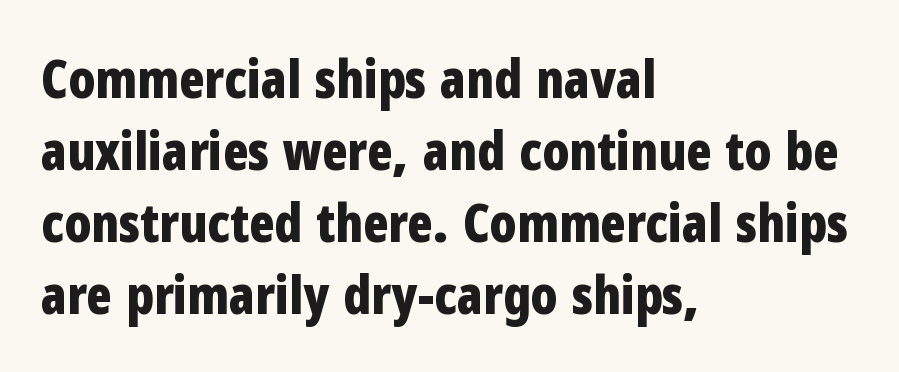
The image shows 53 px bold, condensed sans-serif type, upright; set left-aligned, normal line spacing (1.36x), normal letter spacing, not underlined; low stroke contrast and a medium x-height.
